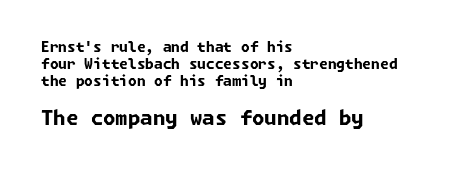
Q: Is the text bold? A: Yes.
Q: Is the text underlined? A: No.
Q: How is the paragraph aligned? A: Left-aligned.
Q: Is the spacing between letters normal or unusually wide? A: Normal.
Q: Which block of text is set in a larger size, the first (top) or the second (bottom)? A: The second (bottom) one.
